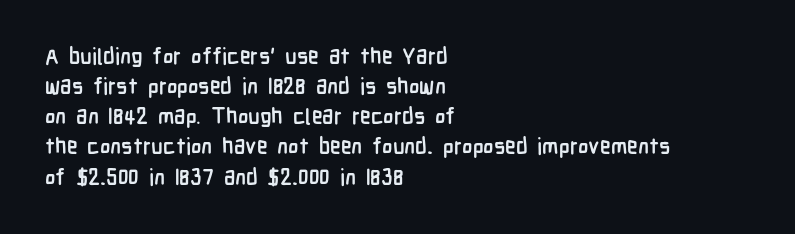
Q: Is the text bold? A: Yes.
Q: Is the text italic (slanted)? A: No, it is upright.
Q: Is the text underlined? A: No.
Q: How is the paragraph aligned? A: Left-aligned.
Q: Is the spacing between letters normal or unusually wide? A: Normal.
Q: Is the spacing between lines tight, normal or loose? A: Normal.
